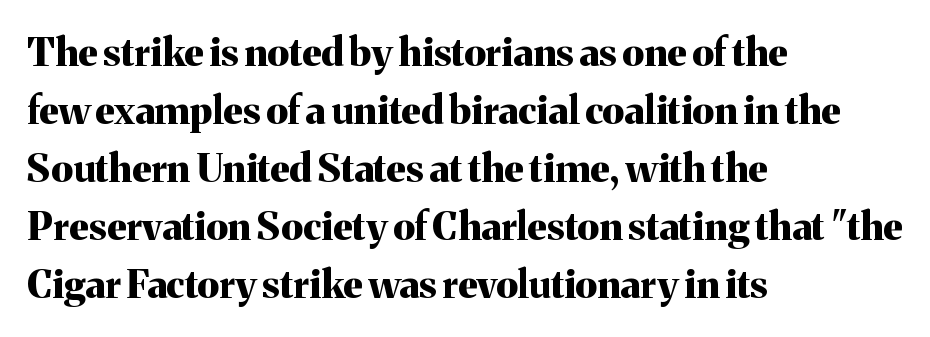
The image shows 39 px bold serif type, upright; set left-aligned, normal line spacing (1.49x), normal letter spacing, not underlined; medium stroke contrast and a medium x-height.
